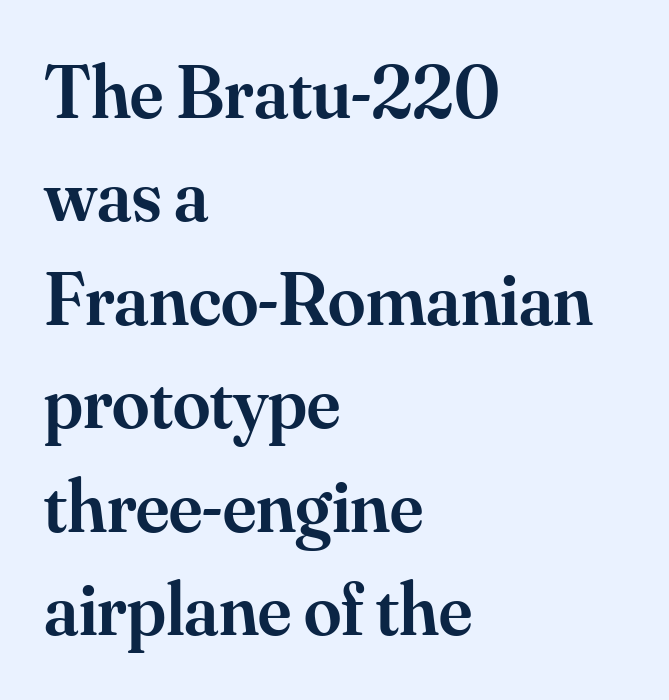
The image shows 75 px semibold serif type, upright; set left-aligned, normal line spacing (1.38x), normal letter spacing, not underlined; medium stroke contrast and a small x-height.
